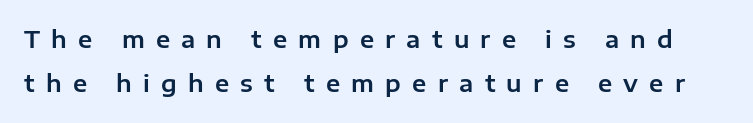
Q: Is the text italic (slanted)? A: No, it is upright.
Q: Is the text underlined? A: No.
Q: Is the spacing between letters normal or unusually wide? A: Unusually wide.
Q: Is the spacing between lines tight, normal or loose? A: Loose.
